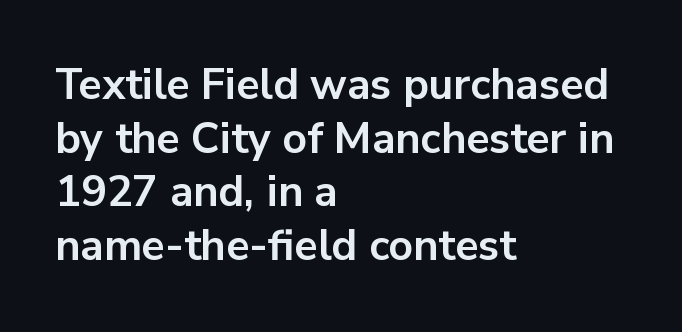
The image shows 43 px bold sans-serif type, upright; set left-aligned, normal line spacing (1.25x), normal letter spacing, not underlined; low stroke contrast and a medium x-height.
